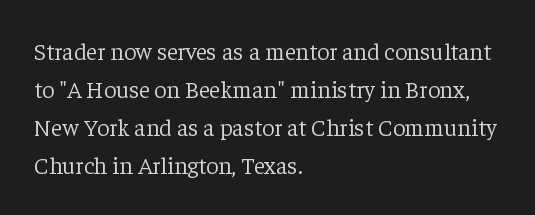
Is there much room between lines? A standard amount, neither cramped nor airy. A roman cut, with each character standing at attention. How are the letters spaced? Ordinarily, with no added tracking. This rendering features lettering with no underline. The paragraph shown leans on its left margin. The weight tops out at a normal text grade.
